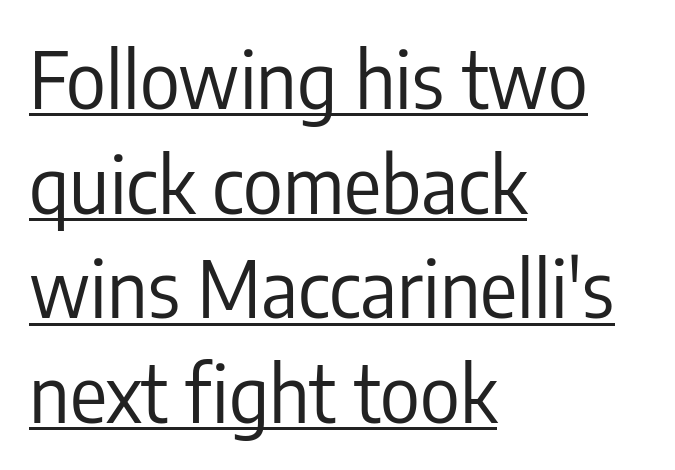
Q: Is the text bold? A: No.
Q: Is the text italic (slanted)? A: No, it is upright.
Q: Is the typeface a serif or a sans-serif typeface? A: Sans-serif.
Q: Is the text underlined? A: Yes.
Q: How is the paragraph aligned? A: Left-aligned.
Q: Is the spacing between letters normal or unusually wide? A: Normal.
Q: Is the spacing between lines tight, normal or loose? A: Normal.
Q: Width (condensed, normal, or wide)? A: Condensed.
Q: Stroke contrast? A: Low.
Q: x-height? A: Medium.
Q: Monospaced? A: No.
